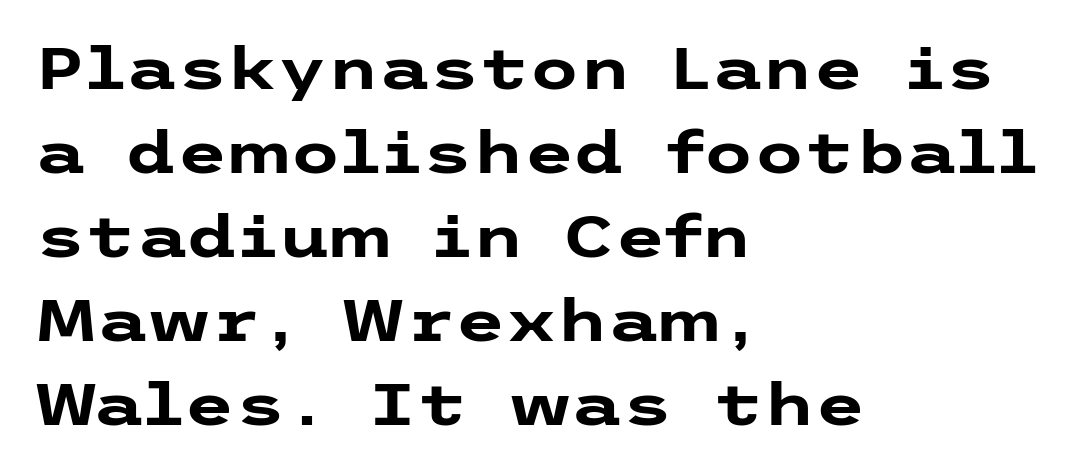
What stands out about the letter spacing? Nothing — it is the standard amount. These lines are set flush left with a ragged right edge. A clean baseline with only descenders dipping below it. Is there much room between lines? A standard amount, neither cramped nor airy. Pretty heavy lettering here — definitely bold.
